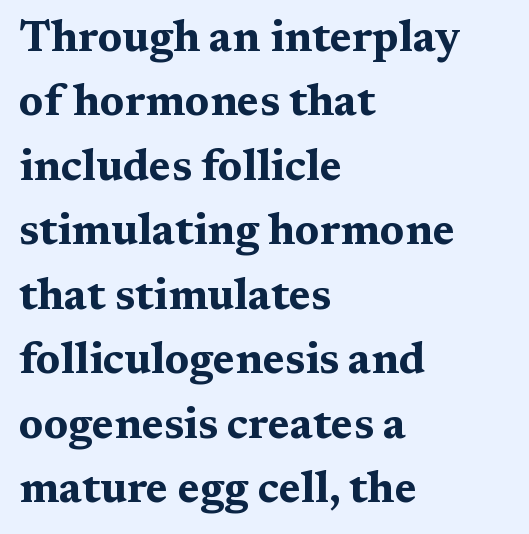
Q: Is the text bold? A: Yes.
Q: Is the text italic (slanted)? A: No, it is upright.
Q: Is the typeface a serif or a sans-serif typeface? A: Serif.
Q: Is the text underlined? A: No.
Q: How is the paragraph aligned? A: Left-aligned.
Q: Is the spacing between letters normal or unusually wide? A: Normal.
Q: Is the spacing between lines tight, normal or loose? A: Normal.
Q: Width (condensed, normal, or wide)? A: Wide.
Q: Stroke contrast? A: Medium.
Q: x-height? A: Medium.
Q: Monospaced? A: No.
